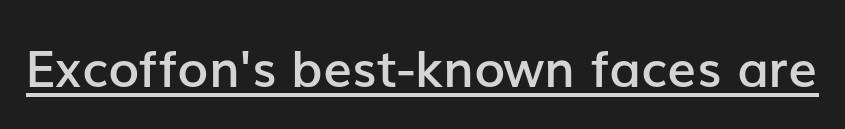
The image shows 51 px semibold sans-serif type, upright; set normal letter spacing, underlined; low stroke contrast and a medium x-height.
